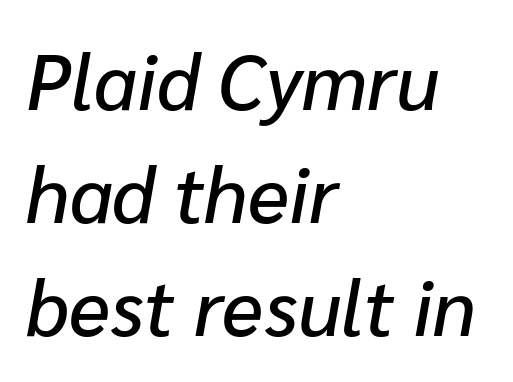
{"italic": "yes", "lean": "right", "slant_degrees": 10, "width": "normal", "stroke_contrast": "low", "x_height": "medium", "monospaced": "no", "underline": "no", "align": "left", "line_spacing": "normal", "line_spacing_ratio": 1.45, "letter_spacing": "normal", "letter_spacing_em": 0.0, "glyph_px": 78}
